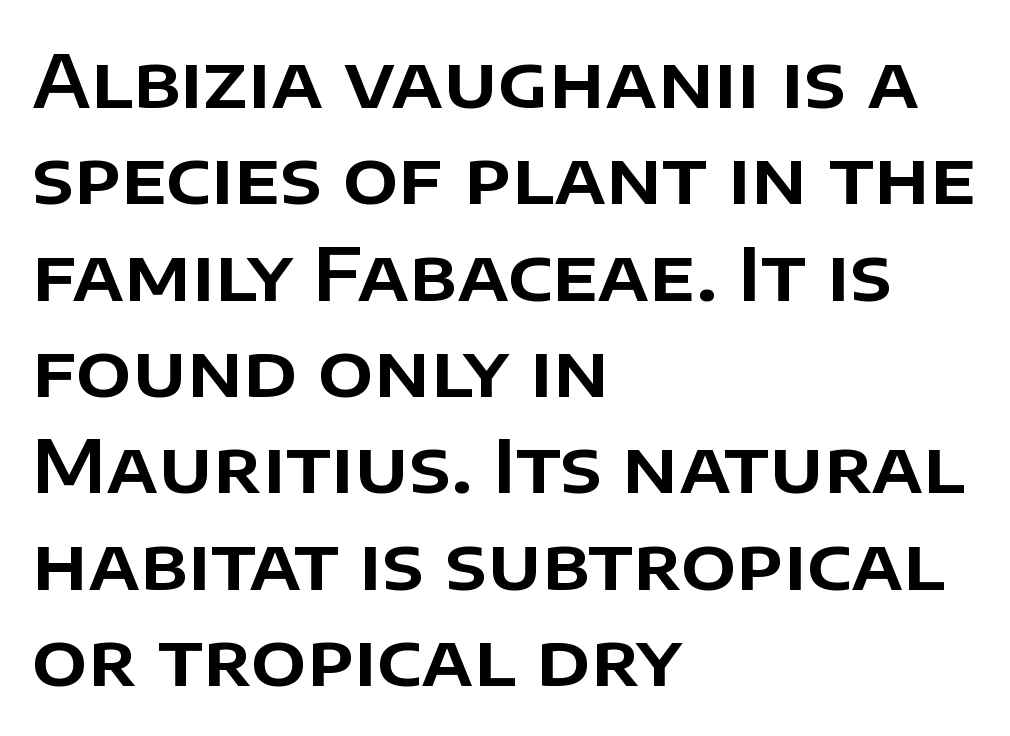
{"serif": "no", "italic": "no", "width": "normal", "stroke_contrast": "low", "x_height": "large", "monospaced": "no", "underline": "no", "align": "left", "line_spacing": "normal", "line_spacing_ratio": 1.32, "letter_spacing": "normal", "letter_spacing_em": 0.0, "glyph_px": 73}
